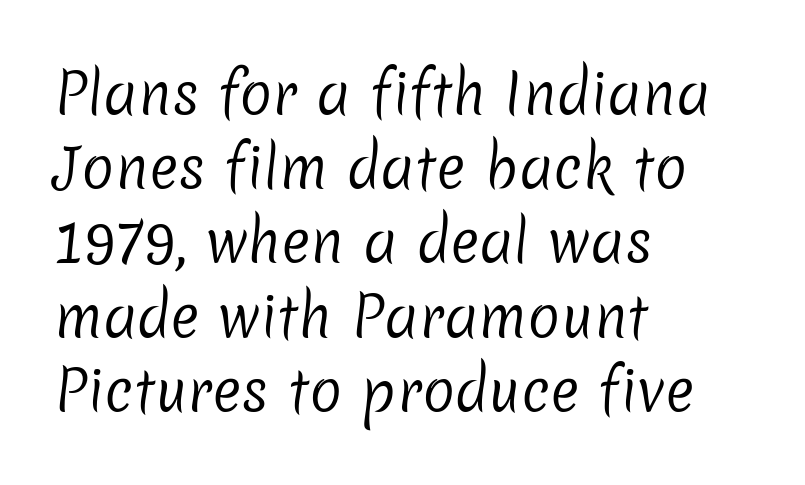
Is the type heavy? It reads as light-to-regular instead. In terms of leading, this rendering sits right in the middle. Looks like regular typesetting: each glyph gets only the width it needs. Compared with typical body copy, the letter spacing here is the same. This rendering employs a face without finishing strokes, i.e., a sans-serif.
